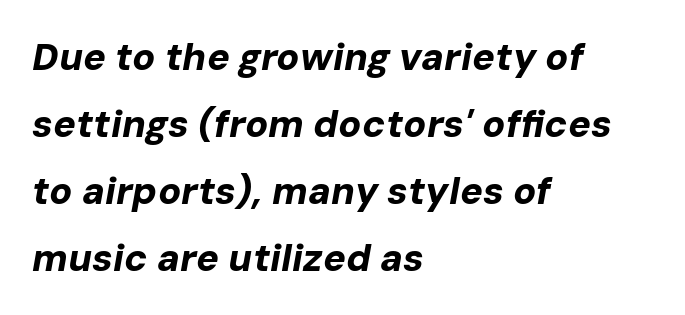
The image shows 38 px bold type, italic (leaning right); set left-aligned, line spacing 1.76x, normal letter spacing, not underlined; low stroke contrast and a medium x-height.
